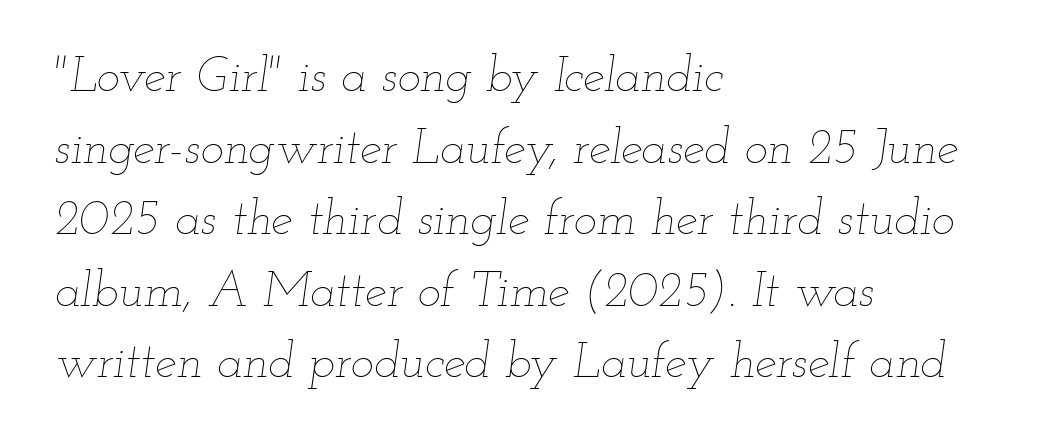
{"italic": "yes", "lean": "right", "slant_degrees": 12, "bold": "no", "weight": "thin", "width": "wide", "stroke_contrast": "low", "x_height": "small", "monospaced": "no", "underline": "no", "align": "left", "line_spacing": "normal", "line_spacing_ratio": 1.46, "letter_spacing": "normal", "letter_spacing_em": 0.0, "glyph_px": 49}
